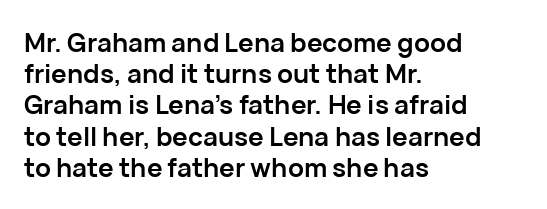
{"italic": "no", "bold": "yes", "underline": "no", "align": "left", "line_spacing_ratio": 1.2, "letter_spacing": "normal", "letter_spacing_em": 0.0, "glyph_px": 26}
